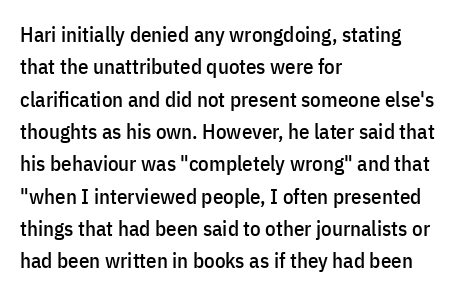
The image shows 21 px text type, upright; set left-aligned, normal line spacing (1.54x), normal letter spacing, not underlined.
